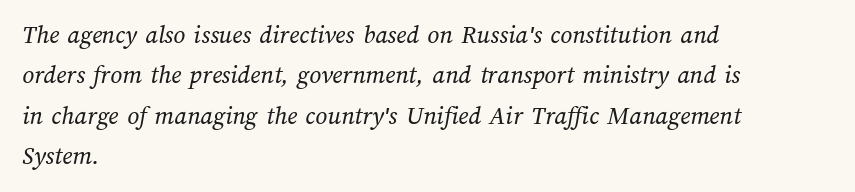
Beneath every word, the page is bare. Notice how descenders clear the ascenders below comfortably — that's standard leading. Reading down the block, your eye returns to a fixed left position each line. Think standard paragraph weight, or any step lighter than that. The tracking reads as untouched default to a designer's eye.
